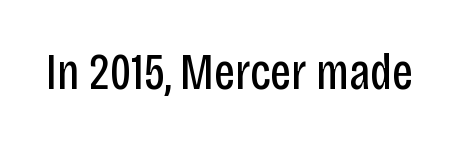
If you drew a line through each stem, it would be perfectly vertical. This rendering features lettering with no underline. The font family rendered here belongs to the sans-serif group. Spacing verdict: proportional, widths tailored to each character. Stems and bowls with no extra thickness — not bold. Letter spacing: default.
